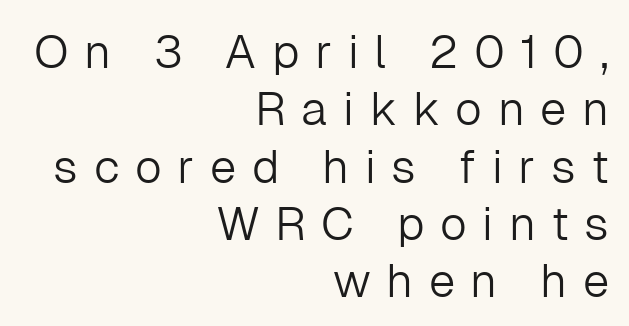
Here the designer chose a conventional face with non-uniform glyph widths. Which margin do the lines hug? The right one — the left edge is uneven. The strokes carry an ordinary text weight at most. When letters stand straight like this, we call the style roman or upright. These lines are composed in type without serifs.
